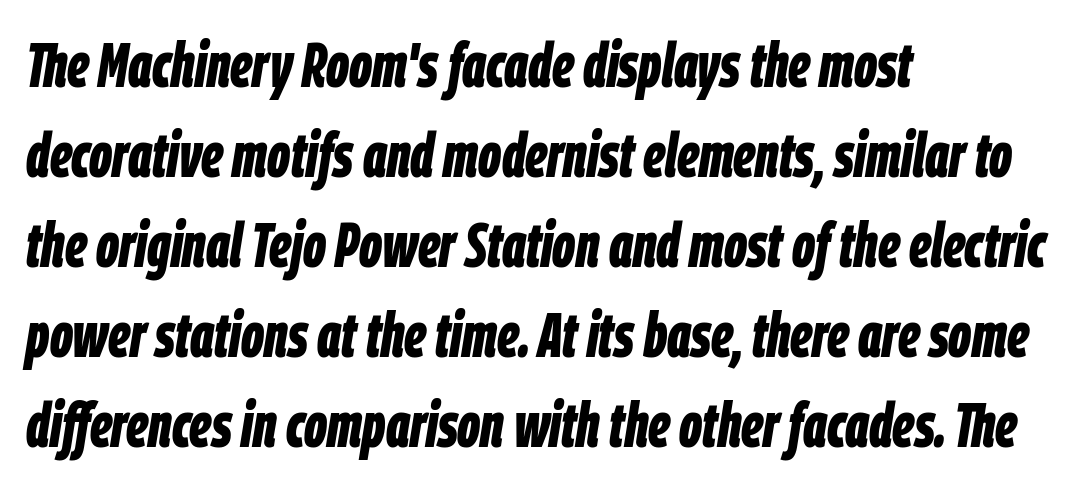
The image shows 63 px bold, condensed type, italic (leaning right); set left-aligned, normal line spacing (1.43x), normal letter spacing, not underlined; low stroke contrast and a large x-height.
